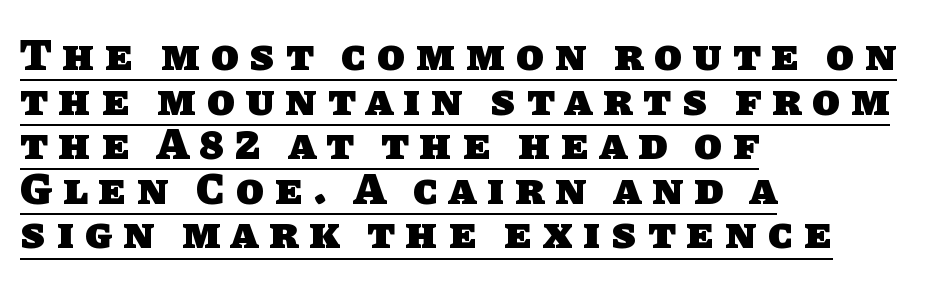
{"serif": "no", "bold": "yes", "weight": "heavy", "width": "normal", "stroke_contrast": "low", "x_height": "large", "monospaced": "no", "underline": "yes", "align": "left", "line_spacing": "tight", "line_spacing_ratio": 0.99, "letter_spacing": "wide", "letter_spacing_em": 0.25, "glyph_px": 45}
